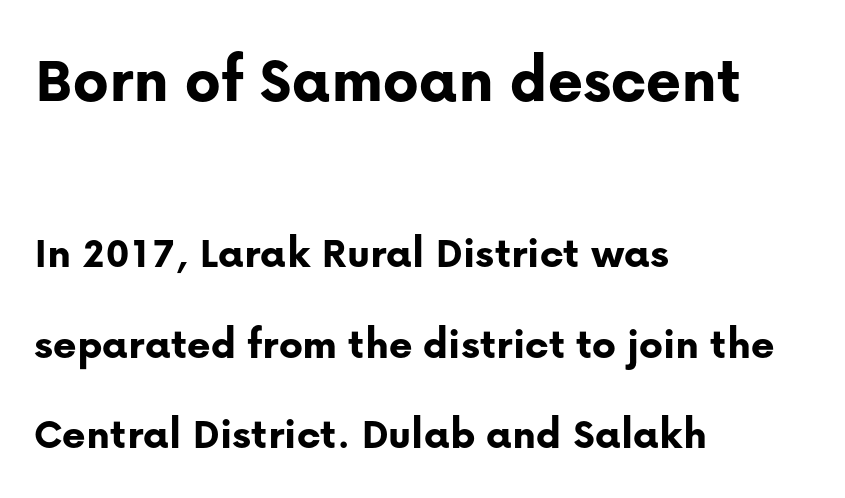
The image shows 67 px bold sans-serif type, upright; set left-aligned, loose line spacing (2.01x), normal letter spacing, not underlined; the first (top) block is 1.49x larger; low stroke contrast and a medium x-height.
